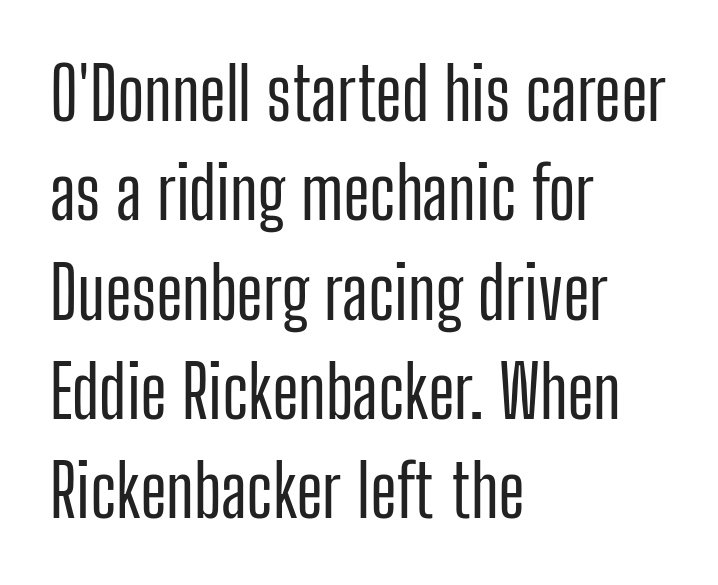
Unmarked baselines from the first word to the last. Students, note that the glyphs here touch the page at normal intervals. Think of a printed novel: that variable character pitch is what you see here. Vertical strokes here are truly vertical.
